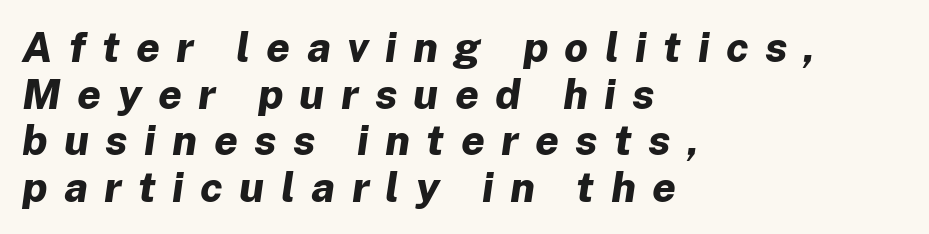
The image shows 42 px bold type, italic (leaning right); set left-aligned, tight line spacing (1.11x), unusually wide letter spacing (+0.39 em), not underlined; low stroke contrast and a medium x-height.
